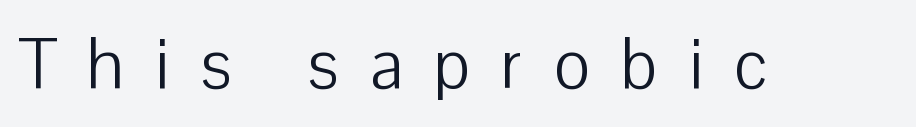
Q: Is the text bold? A: No.
Q: Is the text italic (slanted)? A: No, it is upright.
Q: Is the typeface a serif or a sans-serif typeface? A: Sans-serif.
Q: Is the text underlined? A: No.
Q: Is the spacing between letters normal or unusually wide? A: Unusually wide.
Q: Width (condensed, normal, or wide)? A: Normal.
Q: Stroke contrast? A: Low.
Q: x-height? A: Medium.
Q: Monospaced? A: No.
